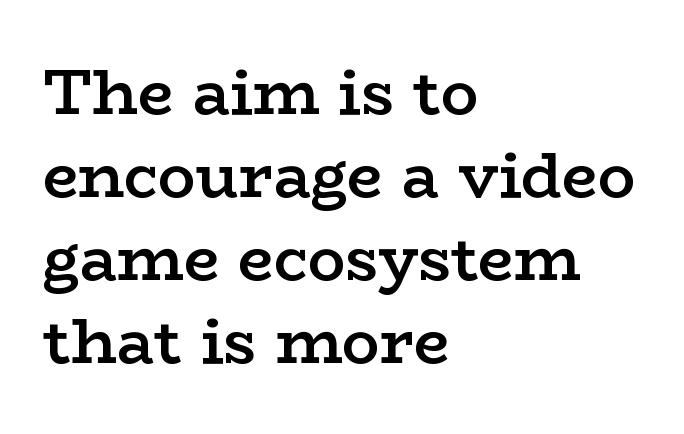
Q: Is the text bold? A: Semi-bold.
Q: Is the text italic (slanted)? A: No, it is upright.
Q: Is the typeface a serif or a sans-serif typeface? A: Serif.
Q: Is the text underlined? A: No.
Q: How is the paragraph aligned? A: Left-aligned.
Q: Is the spacing between letters normal or unusually wide? A: Normal.
Q: Is the spacing between lines tight, normal or loose? A: Normal.
Q: Width (condensed, normal, or wide)? A: Wide.
Q: Stroke contrast? A: Low.
Q: x-height? A: Medium.
Q: Monospaced? A: No.
